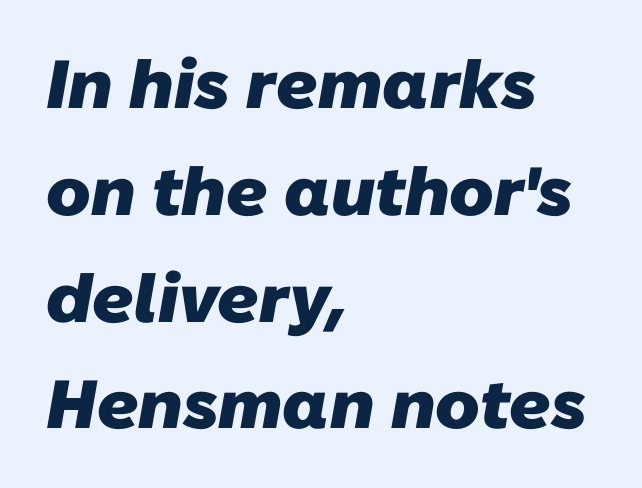
Q: Is the text bold? A: Yes.
Q: Is the typeface a serif or a sans-serif typeface? A: Sans-serif.
Q: Is the text underlined? A: No.
Q: How is the paragraph aligned? A: Left-aligned.
Q: Is the spacing between letters normal or unusually wide? A: Normal.
Q: Is the spacing between lines tight, normal or loose? A: Normal.
Q: Width (condensed, normal, or wide)? A: Normal.
Q: Stroke contrast? A: Low.
Q: x-height? A: Medium.
Q: Monospaced? A: No.
